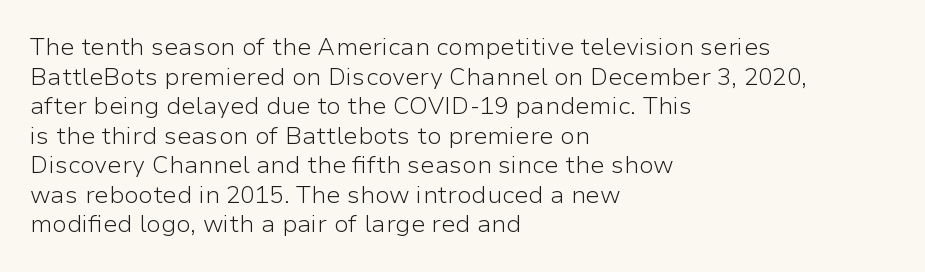
Words appear dense and cohesive because spacing is normal. Stem width sits at or under what a default text font uses. Honestly, there is no underline to notice here at all. The lettering stays uniformly vertical, giving the passage a roman look.
